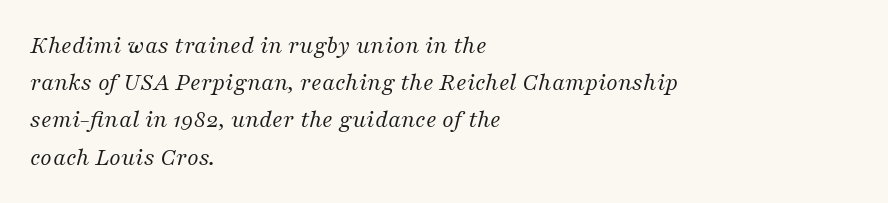
Q: Is the text bold? A: No.
Q: Is the text italic (slanted)? A: Yes, it leans right by about 16 degrees.
Q: Is the text underlined? A: No.
Q: How is the paragraph aligned? A: Left-aligned.
Q: Is the spacing between letters normal or unusually wide? A: Normal.
Q: Is the spacing between lines tight, normal or loose? A: Normal.
